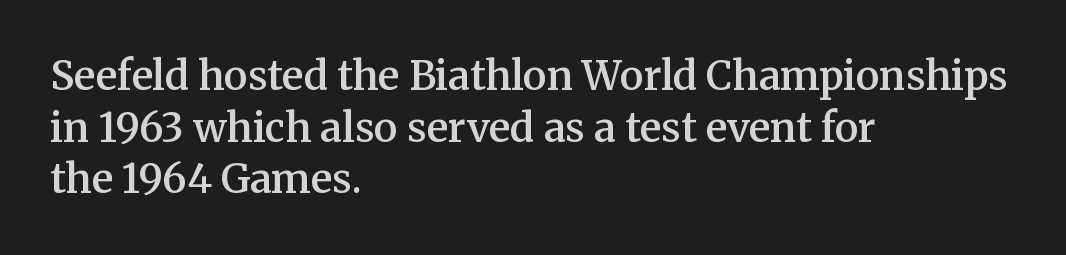
Q: Is the text bold? A: Semi-bold.
Q: Is the text italic (slanted)? A: No, it is upright.
Q: Is the typeface a serif or a sans-serif typeface? A: Serif.
Q: Is the text underlined? A: No.
Q: How is the paragraph aligned? A: Left-aligned.
Q: Is the spacing between letters normal or unusually wide? A: Normal.
Q: Is the spacing between lines tight, normal or loose? A: Normal.
Q: Width (condensed, normal, or wide)? A: Normal.
Q: Stroke contrast? A: Medium.
Q: x-height? A: Medium.
Q: Monospaced? A: No.
